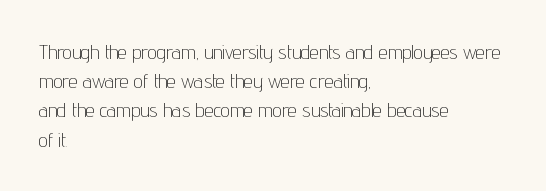
Q: Is the text bold? A: No.
Q: Is the text italic (slanted)? A: No, it is upright.
Q: Is the text underlined? A: No.
Q: How is the paragraph aligned? A: Left-aligned.
Q: Is the spacing between letters normal or unusually wide? A: Normal.
Q: Is the spacing between lines tight, normal or loose? A: Normal.
